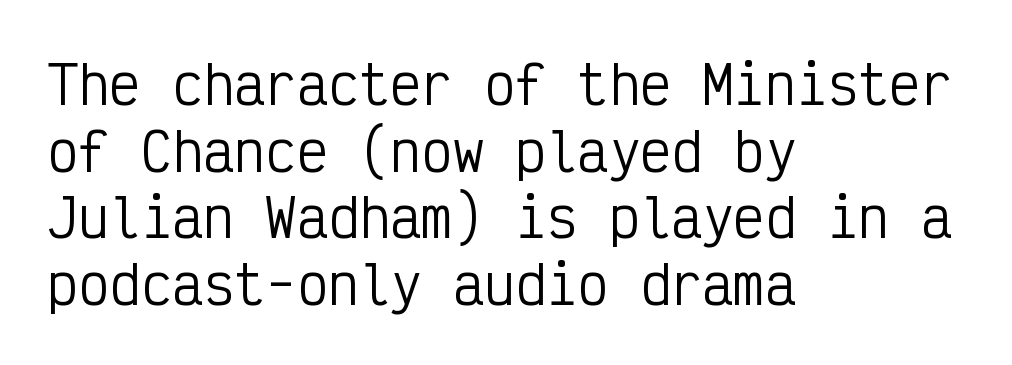
Q: Is the text bold? A: No.
Q: Is the text italic (slanted)? A: No, it is upright.
Q: Is the typeface a serif or a sans-serif typeface? A: Sans-serif.
Q: Is the text underlined? A: No.
Q: How is the paragraph aligned? A: Left-aligned.
Q: Is the spacing between letters normal or unusually wide? A: Normal.
Q: Is the spacing between lines tight, normal or loose? A: Normal.
Q: Width (condensed, normal, or wide)? A: Condensed.
Q: Stroke contrast? A: Low.
Q: x-height? A: Medium.
Q: Monospaced? A: Yes.
